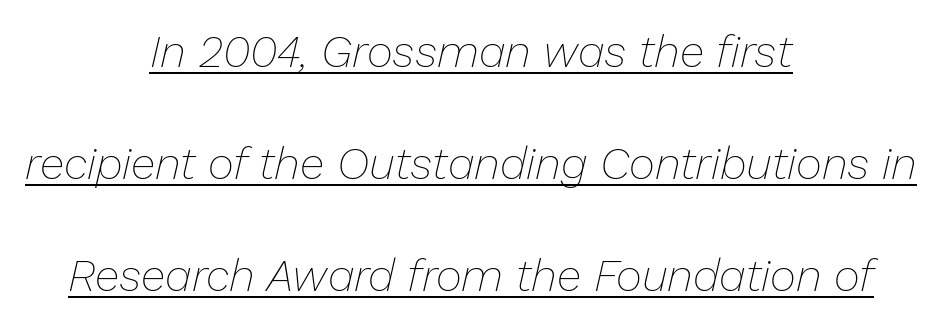
{"italic": "yes", "lean": "right", "slant_degrees": 13, "bold": "no", "weight": "thin", "width": "normal", "stroke_contrast": "low", "x_height": "medium", "monospaced": "no", "underline": "yes", "align": "center", "line_spacing": "loose", "line_spacing_ratio": 2.49, "letter_spacing": "normal", "letter_spacing_em": 0.0, "glyph_px": 45}
